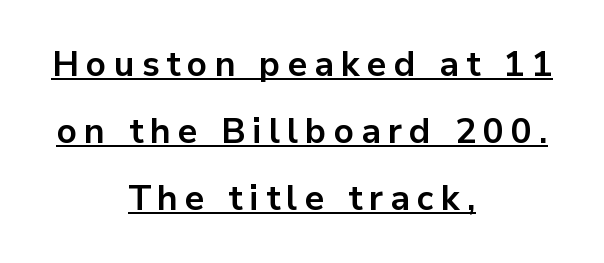
Whoever set this chose breathing room over compactness in the vertical rhythm. What kind of face is this? One without serifs — a sans. The specimen includes a rule beneath the text block's lines. Every letter is thick-stroked: bold, no question. The rendering inserts visible extra space after every character. Spacing verdict: proportional, widths tailored to each character.
